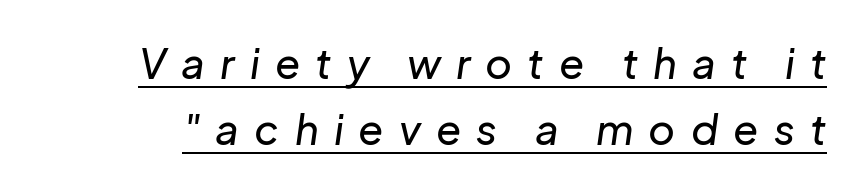
The letters advance in unequal steps, a hallmark of proportional type. Whoever set this chose a conventional vertical rhythm. When letters slant like this, we call the style italic. The rendering uses the underline text-decoration. The face used here is rendered with a markedly widened letterfit.
